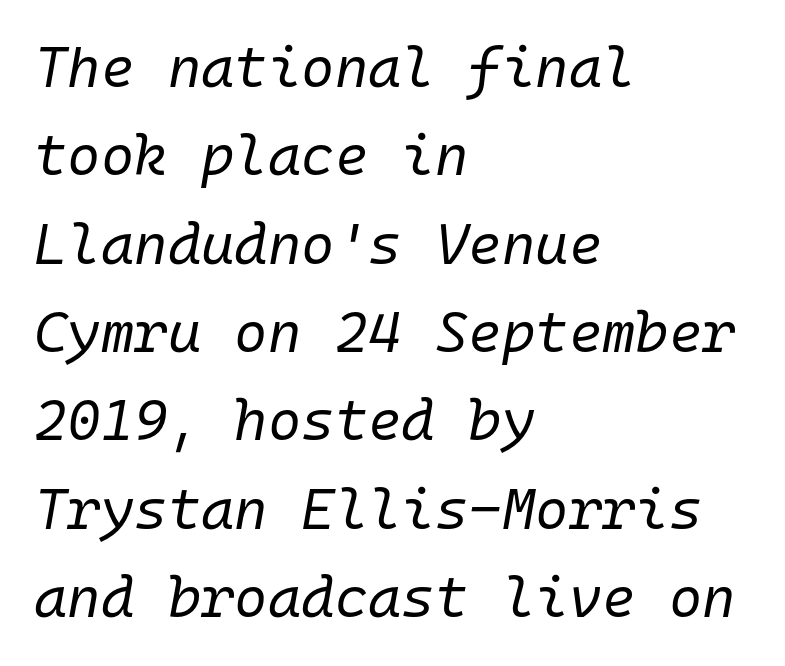
The image shows 57 px regular-weight type, italic (leaning right), monospaced; set left-aligned, normal line spacing (1.55x), normal letter spacing, not underlined; low stroke contrast and a medium x-height.
